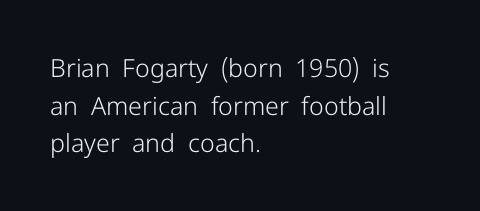
The image shows 25 px text type, upright; set left-aligned, normal line spacing (1.51x), normal letter spacing, not underlined.
